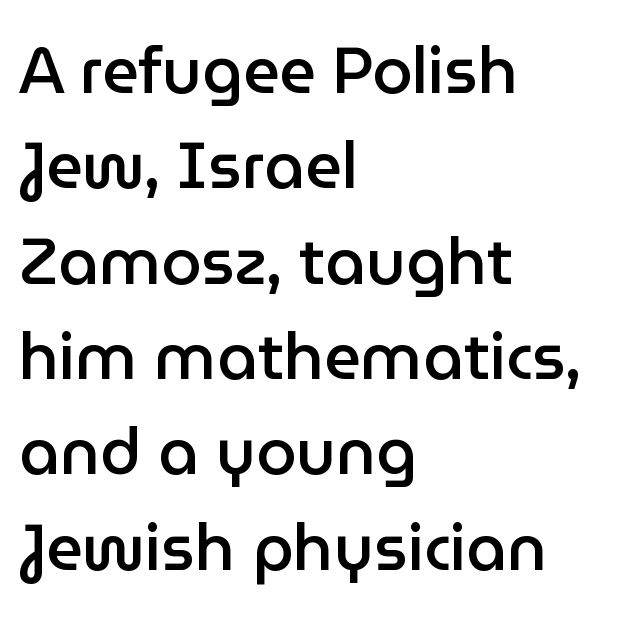
The letters stand upright; this is a roman face. The characters display no serif detailing; their extremities are plain. The rendering uses natural spacing where letterforms have individual widths. The strip under each line holds only bare page. How would I describe the line gaps? Plain and ordinary.
